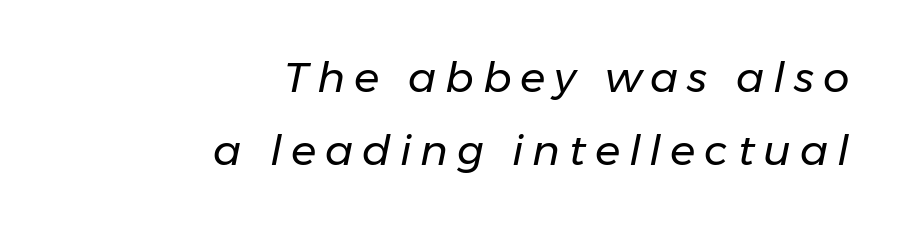
{"italic": "yes", "lean": "right", "slant_degrees": 11, "bold": "no", "weight": "regular", "width": "normal", "stroke_contrast": "low", "x_height": "medium", "monospaced": "no", "underline": "no", "align": "right", "line_spacing_ratio": 1.75, "letter_spacing": "wide", "letter_spacing_em": 0.21, "glyph_px": 42}
